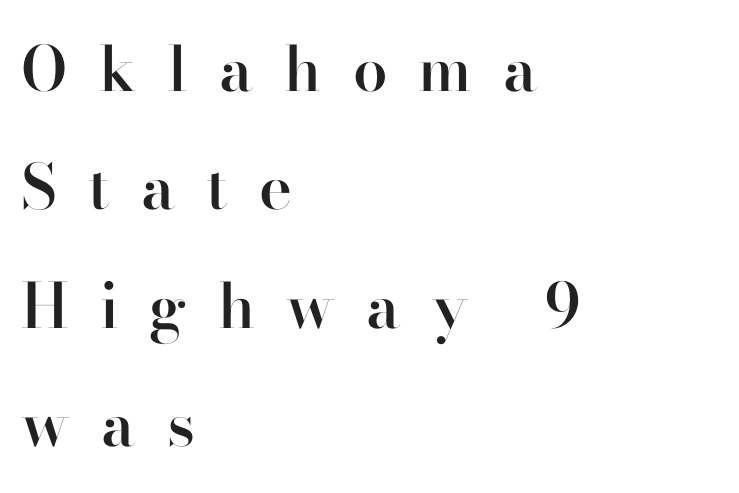
The font is running at a semibold setting, under full bold. A typesetter would call this proportional, since set widths differ per character. A student would call this left alignment; a typographer would say flush left, rag right. The text was rendered using a seriffed face with decorative stroke endings. The type is letterspaced generously, with wide tracking. The letters stand upright; this is a roman face.
